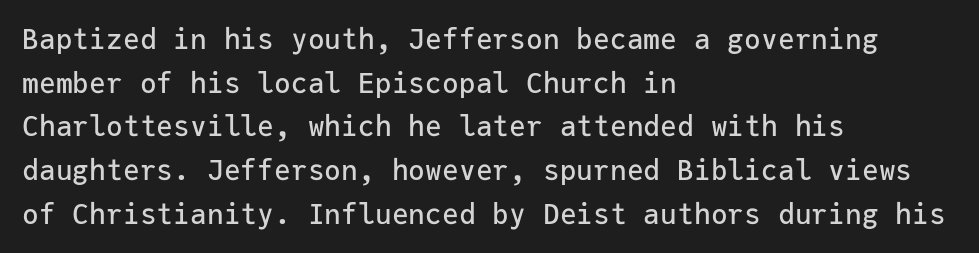
{"serif": "no", "italic": "no", "width": "normal", "stroke_contrast": "low", "x_height": "medium", "monospaced": "yes", "underline": "no", "align": "left", "line_spacing": "normal", "line_spacing_ratio": 1.56, "letter_spacing": "normal", "letter_spacing_em": 0.0, "glyph_px": 28}
